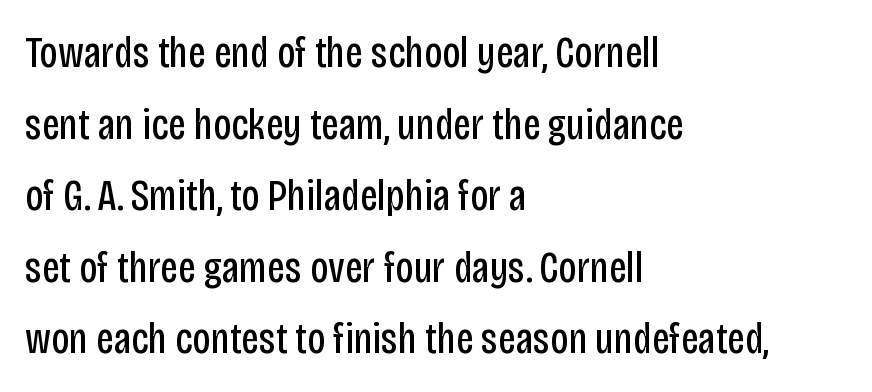
{"serif": "no", "italic": "no", "bold": "no", "weight": "regular", "width": "condensed", "stroke_contrast": "low", "x_height": "large", "monospaced": "no", "underline": "no", "align": "left", "line_spacing": "normal", "line_spacing_ratio": 1.59, "letter_spacing": "normal", "letter_spacing_em": 0.0, "glyph_px": 45}
